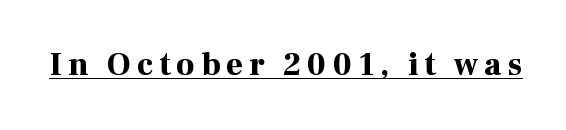
Regarding serifs, this sample has them. Is there any slant? The stems are plumb. In terms of weight, the rendering is a true, heavy bold. This is underlined copy, the kind a proofreader might mark for attention. Spacing verdict: proportional, widths tailored to each character.
